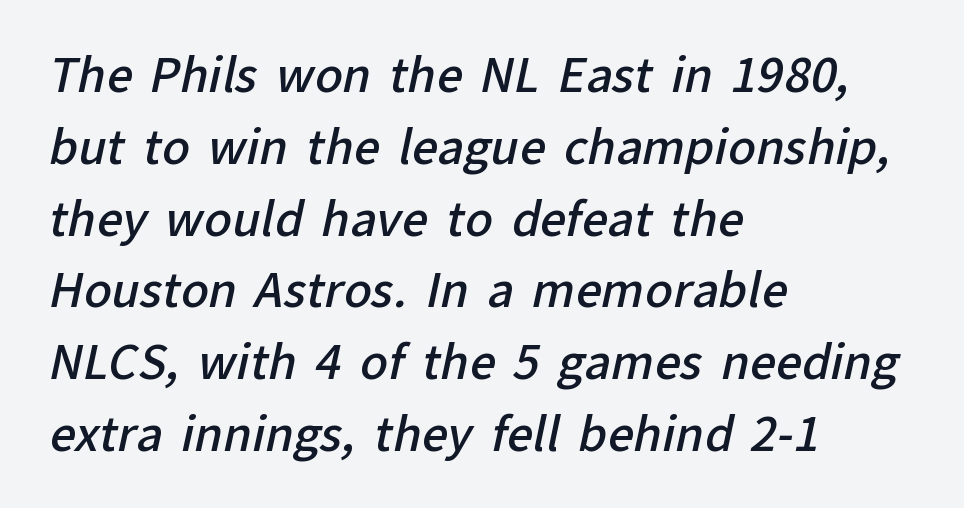
The lines are quadded left. In terms of letterspacing, this is plain default setting. Has an underline been added? It has not. The strokes are fattened partway — semibold, not bold. A typesetter would label this face a sans. Whoever set this chose a conventional vertical rhythm.
